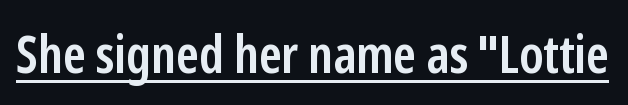
{"serif": "no", "italic": "no", "bold": "semi", "weight": "semibold", "width": "condensed", "stroke_contrast": "low", "x_height": "medium", "monospaced": "no", "underline": "yes", "letter_spacing": "normal", "letter_spacing_em": 0.0, "glyph_px": 53}
